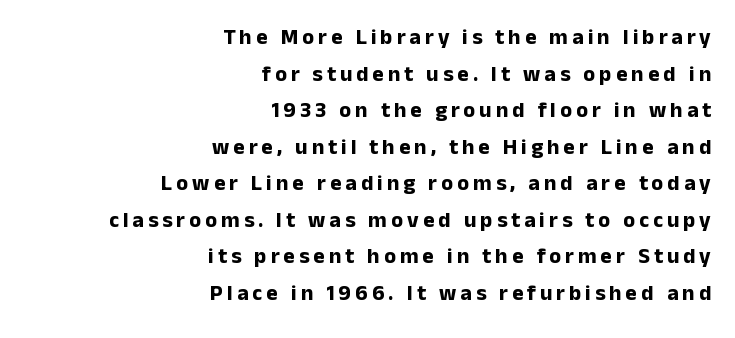
The image shows 22 px bold type, upright; set right-aligned, normal line spacing (1.66x), not underlined.
